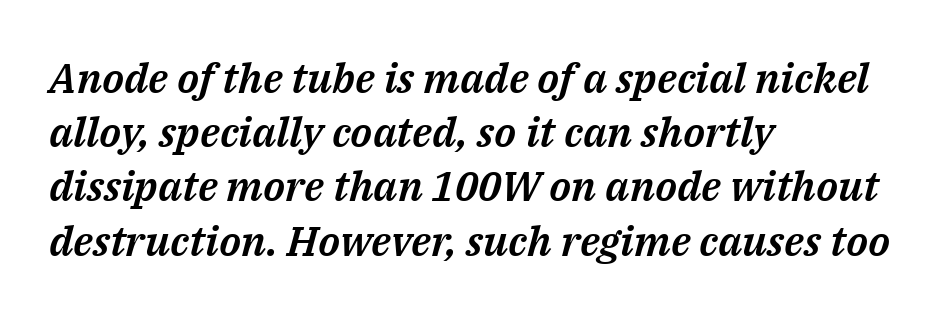
Reading down the block, your eye returns to a fixed left position each line. Would a proofreader flag this as italicized? Yes. What's the leading like? Ordinary, nothing unusual. Here the designer chose a conventional face with non-uniform glyph widths. Letter spacing: default. Check under the words: just untouched page.
